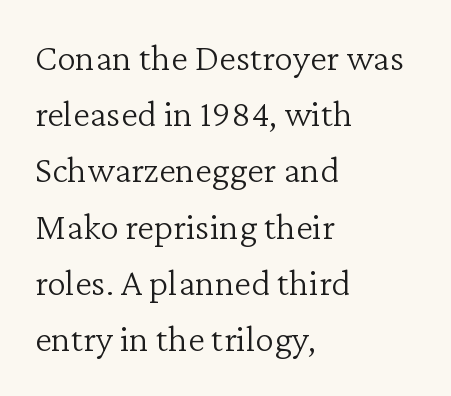
Q: Is the text bold? A: No.
Q: Is the text italic (slanted)? A: No, it is upright.
Q: Is the typeface a serif or a sans-serif typeface? A: Serif.
Q: Is the text underlined? A: No.
Q: How is the paragraph aligned? A: Left-aligned.
Q: Is the spacing between letters normal or unusually wide? A: Normal.
Q: Is the spacing between lines tight, normal or loose? A: Normal.
Q: Width (condensed, normal, or wide)? A: Normal.
Q: Stroke contrast? A: Low.
Q: x-height? A: Medium.
Q: Monospaced? A: No.
